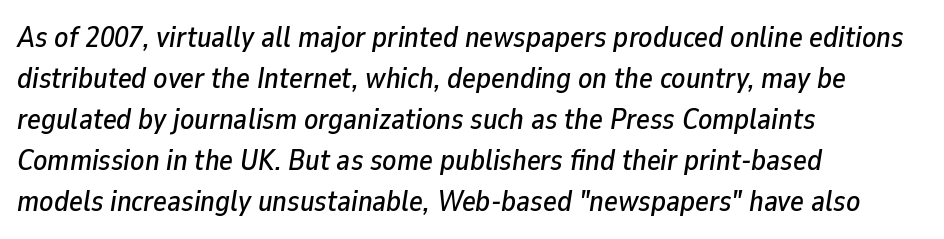
{"italic": "yes", "lean": "right", "slant_degrees": 9, "width": "normal", "stroke_contrast": "low", "x_height": "medium", "monospaced": "no", "underline": "no", "align": "left", "line_spacing": "normal", "line_spacing_ratio": 1.41, "letter_spacing": "normal", "letter_spacing_em": 0.0, "glyph_px": 29}
